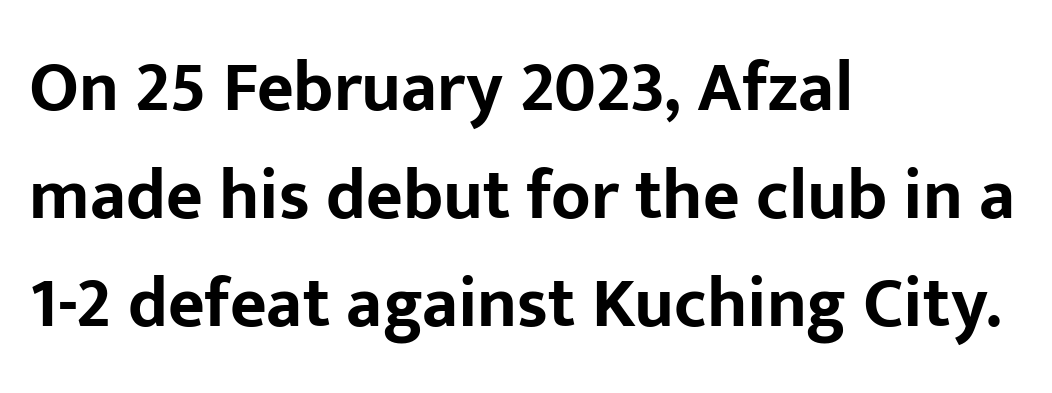
Only glyphs here, with clear space below each row. A typesetter would call this proportional, since set widths differ per character. Emphasis by weight is at full strength: bold. The lettering stays uniformly vertical, giving the passage a roman look.
